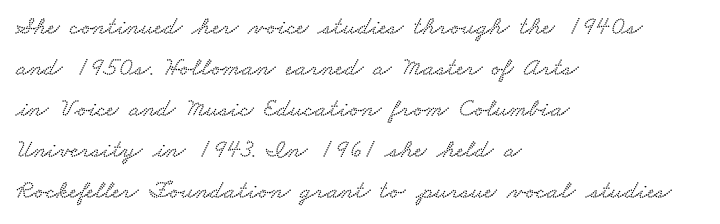
Q: Is the text underlined? A: No.
Q: How is the paragraph aligned? A: Left-aligned.
Q: Is the spacing between letters normal or unusually wide? A: Normal.
Q: Is the spacing between lines tight, normal or loose? A: Normal.
